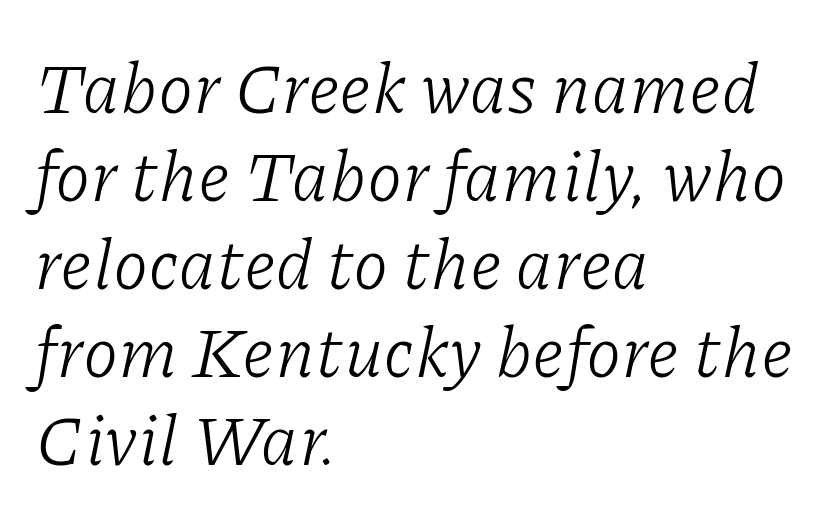
The image shows 71 px light serif type, italic (leaning right); set left-aligned, line spacing 1.24x, normal letter spacing, not underlined; low stroke contrast and a medium x-height.
